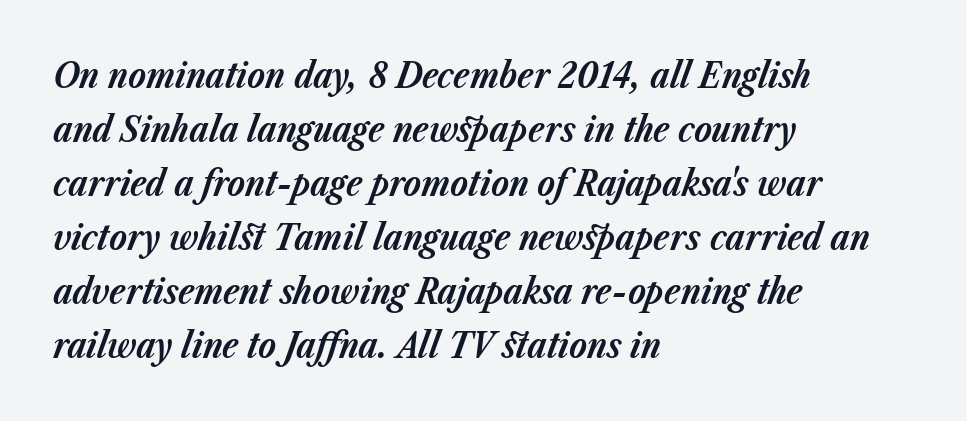
Q: Is the text bold? A: Yes.
Q: Is the text italic (slanted)? A: Yes, it leans right by about 23 degrees.
Q: Is the text underlined? A: No.
Q: How is the paragraph aligned? A: Left-aligned.
Q: Is the spacing between letters normal or unusually wide? A: Normal.
Q: Is the spacing between lines tight, normal or loose? A: Normal.
Q: Width (condensed, normal, or wide)? A: Normal.
Q: Stroke contrast? A: Low.
Q: x-height? A: Medium.
Q: Monospaced? A: No.
